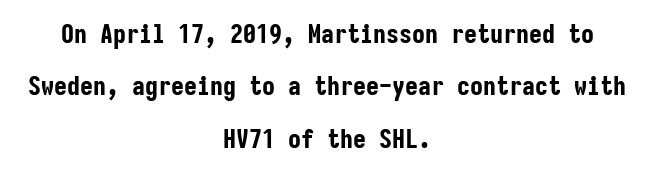
{"italic": "no", "bold": "yes", "underline": "no", "align": "center", "line_spacing": "loose", "line_spacing_ratio": 2.01, "letter_spacing": "normal", "letter_spacing_em": 0.0, "glyph_px": 26}
